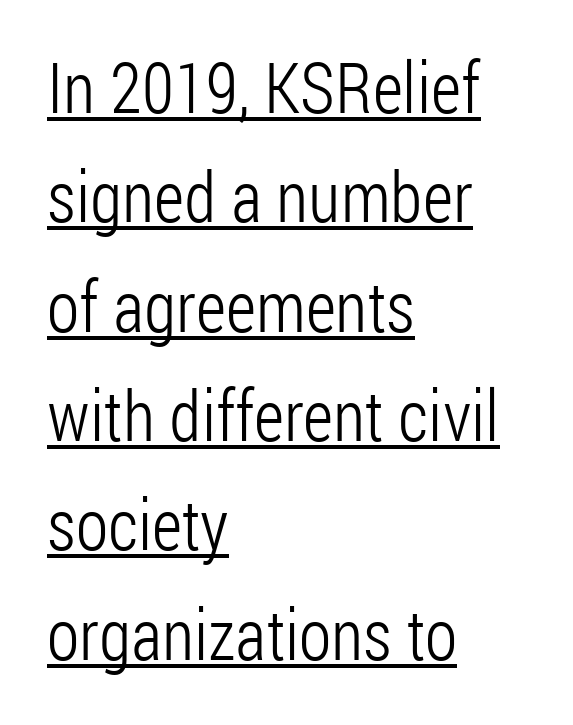
The face used here appears with an underline applied. The rendering shows plain stroke endings on the letterforms — a sans-serif design. This block has exactly the height ordinary leading produces. The rendering uses natural spacing where letterforms have individual widths. Tall strokes in this sample are plumb rather than angled. The letters sit at their default tracking, neither squeezed nor spread.
